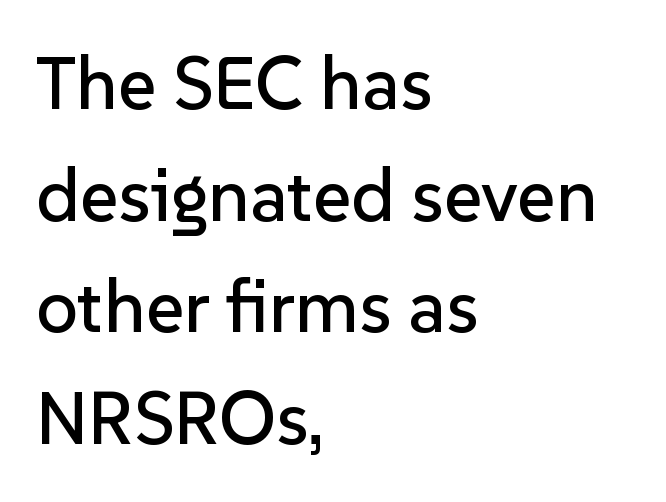
The image shows 74 px sans-serif type, upright; set left-aligned, normal line spacing (1.51x), normal letter spacing, not underlined; low stroke contrast and a medium x-height.
